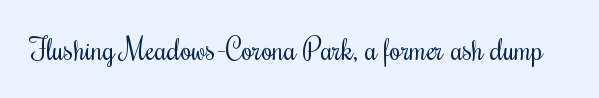
{"serif": "yes", "bold": "no", "weight": "regular", "width": "condensed", "stroke_contrast": "medium", "x_height": "small", "monospaced": "no", "underline": "no", "letter_spacing": "normal", "letter_spacing_em": 0.0, "glyph_px": 29}
